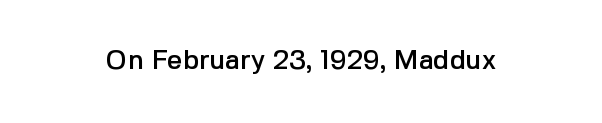
The image shows 27 px text type, upright; set normal letter spacing, not underlined.
